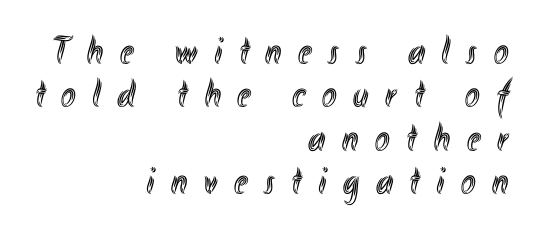
Q: Is the text italic (slanted)? A: Yes.
Q: Is the text underlined? A: No.
Q: How is the paragraph aligned? A: Right-aligned.
Q: Is the spacing between letters normal or unusually wide? A: Unusually wide.
Q: Is the spacing between lines tight, normal or loose? A: Tight.
Q: Width (condensed, normal, or wide)? A: Condensed.
Q: x-height? A: Small.
Q: Monospaced? A: No.
